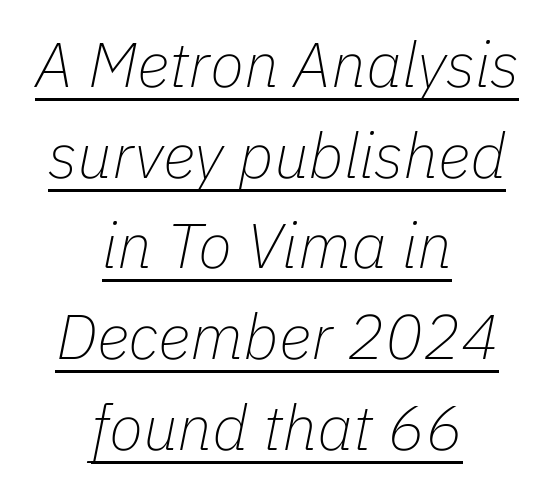
Underlining? Definitely there. Compared with typical body copy, the letter spacing here is the same. The letters look calm and open, with moderate or lighter stems. Varying glyph widths throughout — classic text-font behaviour. If you drew a line through each stem, it would be angled. Honestly, the row spacing looks completely unremarkable.
